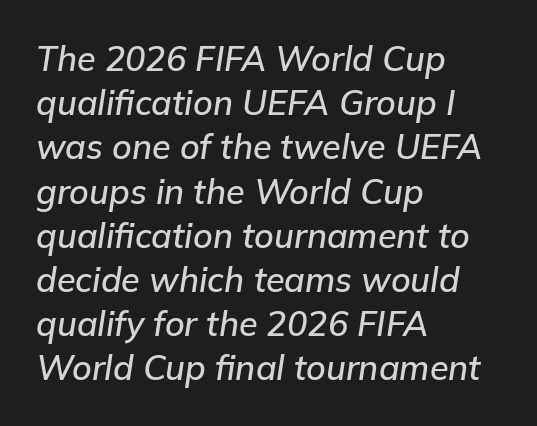
Q: Is the text italic (slanted)? A: Yes, it leans right by about 9 degrees.
Q: Is the text underlined? A: No.
Q: How is the paragraph aligned? A: Left-aligned.
Q: Is the spacing between letters normal or unusually wide? A: Normal.
Q: Is the spacing between lines tight, normal or loose? A: Normal.
Q: Width (condensed, normal, or wide)? A: Normal.
Q: Stroke contrast? A: Low.
Q: x-height? A: Medium.
Q: Monospaced? A: No.
